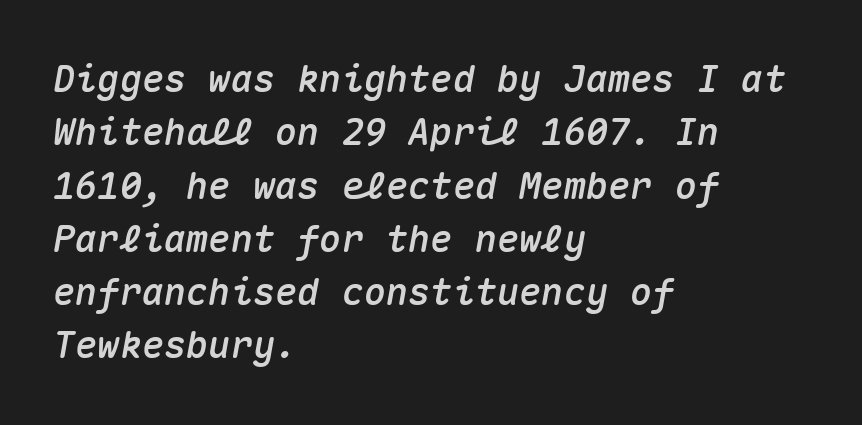
The image shows 37 px text type, italic (leaning right), monospaced; set left-aligned, normal line spacing (1.44x), normal letter spacing, not underlined; medium stroke contrast and a medium x-height.
